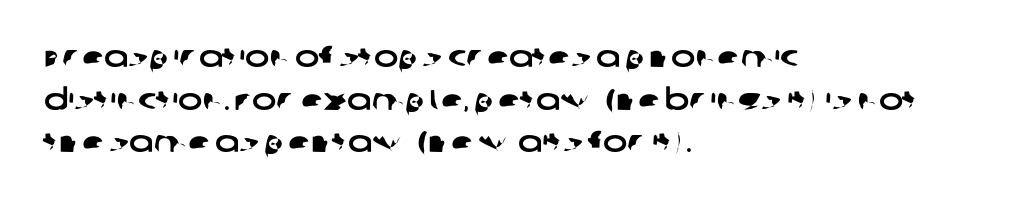
The image shows 29 px wide sans-serif type; set left-aligned, normal line spacing (1.47x), normal letter spacing, not underlined; low stroke contrast and a large x-height.
